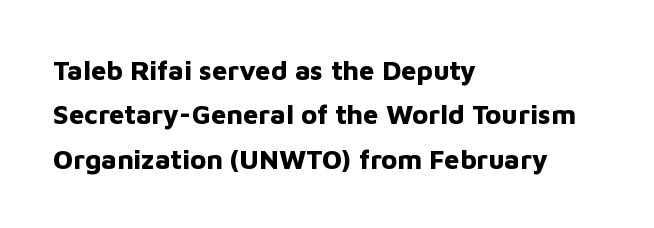
The image shows 27 px bold type, upright; set left-aligned, normal line spacing (1.64x), normal letter spacing, not underlined.
